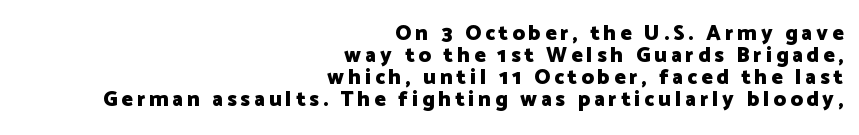
Descenders hang freely into open space. If you drew a ruler down the right edge, every line would touch it. Strokes here are thick enough to call this a true bold. When letters stand straight like this, we call the style roman or upright. Compared with typical paragraphs, the rows here are closer together.
